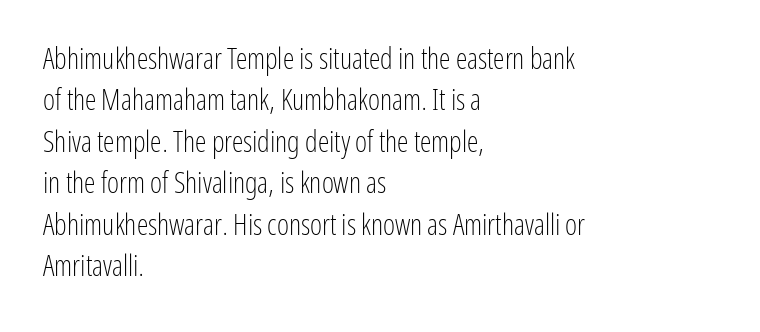
{"serif": "no", "italic": "no", "bold": "no", "weight": "light", "width": "condensed", "stroke_contrast": "low", "x_height": "medium", "monospaced": "no", "underline": "no", "align": "left", "line_spacing": "normal", "line_spacing_ratio": 1.43, "letter_spacing": "normal", "letter_spacing_em": 0.0, "glyph_px": 29}
